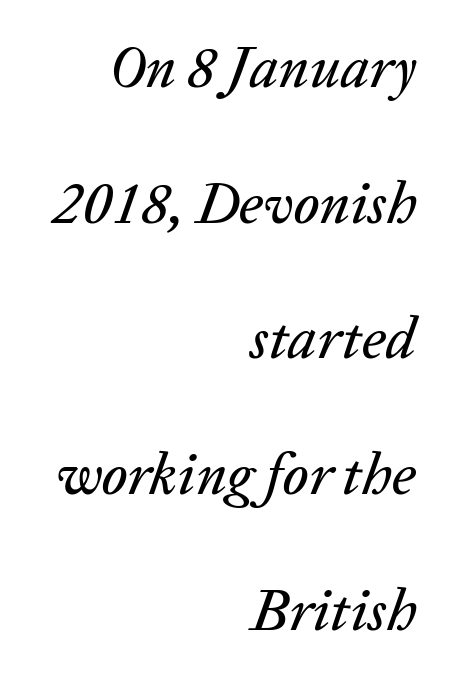
Q: Is the text italic (slanted)? A: Yes, it leans right by about 20 degrees.
Q: Is the text underlined? A: No.
Q: How is the paragraph aligned? A: Right-aligned.
Q: Is the spacing between letters normal or unusually wide? A: Normal.
Q: Is the spacing between lines tight, normal or loose? A: Loose.
Q: Width (condensed, normal, or wide)? A: Normal.
Q: Stroke contrast? A: Low.
Q: x-height? A: Medium.
Q: Monospaced? A: No.
